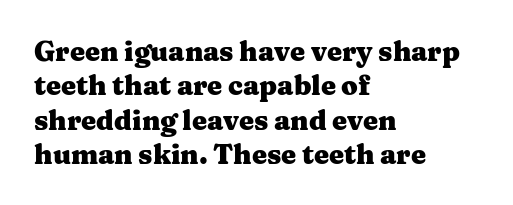
A typesetter would mark this as roman, not italic. Does the copy run flush right? No — it runs flush left. These words are printed bold, with thick strokes throughout. Successive baselines arrive at the customary interval. Caption: standard tracking, unaltered.
